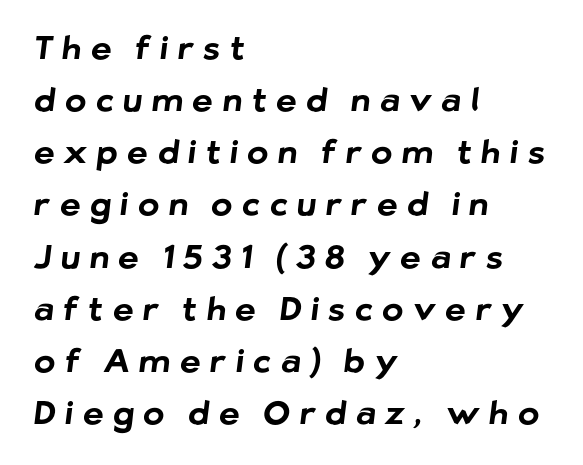
The image shows 32 px bold sans-serif type; set left-aligned, normal line spacing (1.63x), unusually wide letter spacing (+0.3 em), not underlined; low stroke contrast and a medium x-height.
